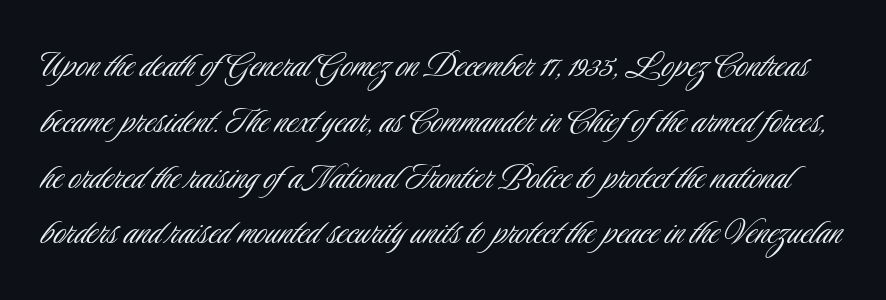
Q: Is the text bold? A: No.
Q: Is the text italic (slanted)? A: Yes.
Q: Is the typeface a serif or a sans-serif typeface? A: Sans-serif.
Q: Is the text underlined? A: No.
Q: Is the spacing between letters normal or unusually wide? A: Normal.
Q: Is the spacing between lines tight, normal or loose? A: Normal.
Q: Width (condensed, normal, or wide)? A: Condensed.
Q: Stroke contrast? A: Low.
Q: x-height? A: Small.
Q: Monospaced? A: No.
